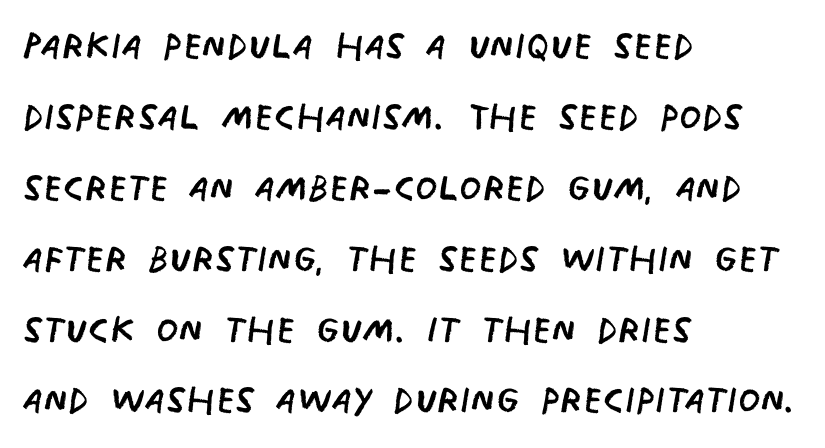
The image shows 51 px regular-weight, condensed sans-serif type; set left-aligned, normal line spacing (1.39x), normal letter spacing, not underlined; low stroke contrast and a large x-height.
